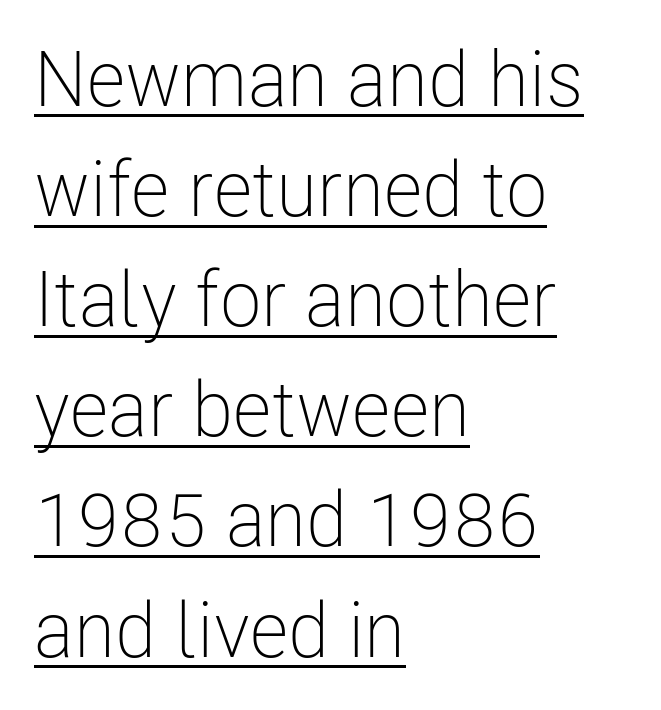
{"serif": "no", "italic": "no", "bold": "no", "weight": "light", "width": "condensed", "stroke_contrast": "low", "x_height": "medium", "monospaced": "no", "underline": "yes", "align": "left", "line_spacing": "normal", "line_spacing_ratio": 1.43, "letter_spacing": "normal", "letter_spacing_em": 0.0, "glyph_px": 77}
